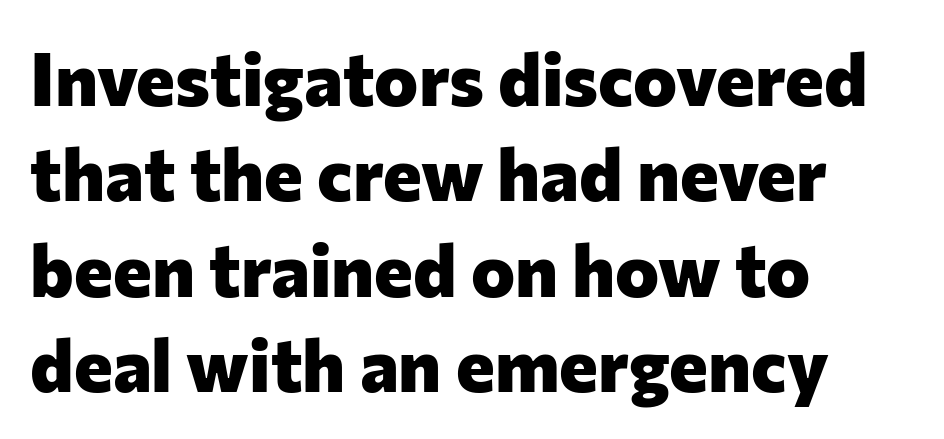
{"serif": "no", "italic": "no", "bold": "yes", "weight": "heavy", "width": "normal", "stroke_contrast": "low", "x_height": "medium", "monospaced": "no", "underline": "no", "align": "left", "line_spacing": "normal", "line_spacing_ratio": 1.29, "letter_spacing": "normal", "letter_spacing_em": 0.0, "glyph_px": 74}
